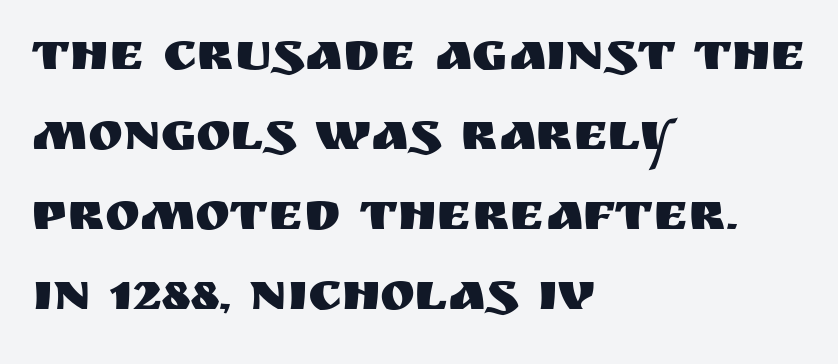
{"serif": "no", "italic": "no", "width": "normal", "stroke_contrast": "medium", "x_height": "large", "monospaced": "no", "underline": "no", "align": "left", "line_spacing": "normal", "line_spacing_ratio": 1.51, "letter_spacing": "normal", "letter_spacing_em": 0.0, "glyph_px": 53}
